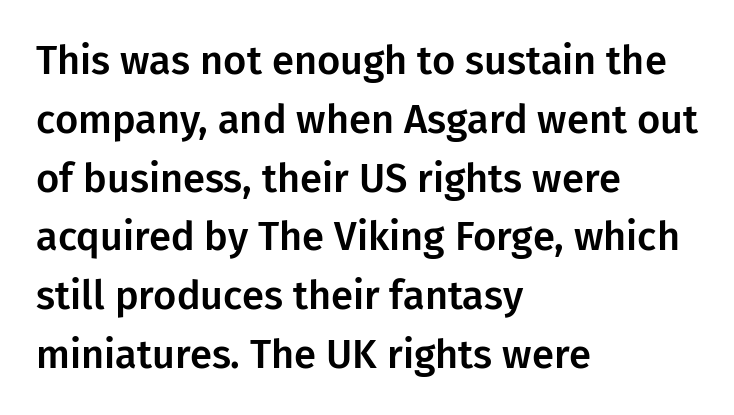
{"serif": "no", "italic": "no", "width": "normal", "stroke_contrast": "low", "x_height": "medium", "monospaced": "no", "underline": "no", "align": "left", "line_spacing": "normal", "line_spacing_ratio": 1.47, "letter_spacing": "normal", "letter_spacing_em": 0.0, "glyph_px": 40}
